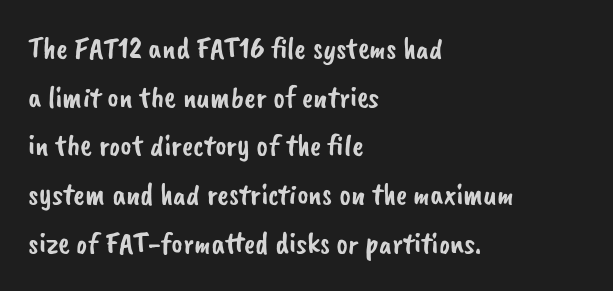
The block of text has a typical density, with ordinary space between rows. In CSS terms this would be text-align: left. The rendering uses natural spacing where letterforms have individual widths. Letterform terminals end flat and unadorned throughout the passage.
